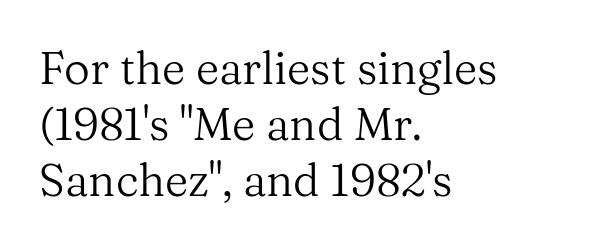
{"serif": "yes", "italic": "no", "bold": "no", "weight": "regular", "width": "normal", "stroke_contrast": "medium", "x_height": "medium", "monospaced": "no", "underline": "no", "align": "left", "line_spacing": "normal", "line_spacing_ratio": 1.25, "letter_spacing": "normal", "letter_spacing_em": 0.0, "glyph_px": 45}
